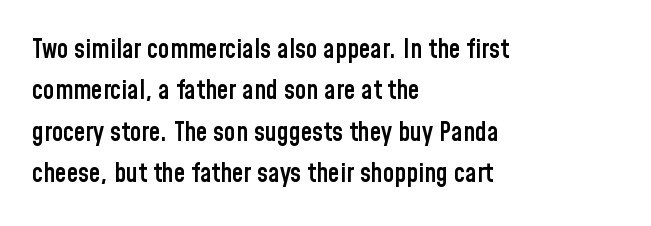
Q: Is the text bold? A: Semi-bold.
Q: Is the text italic (slanted)? A: No, it is upright.
Q: Is the text underlined? A: No.
Q: How is the paragraph aligned? A: Left-aligned.
Q: Is the spacing between letters normal or unusually wide? A: Normal.
Q: Is the spacing between lines tight, normal or loose? A: Normal.
